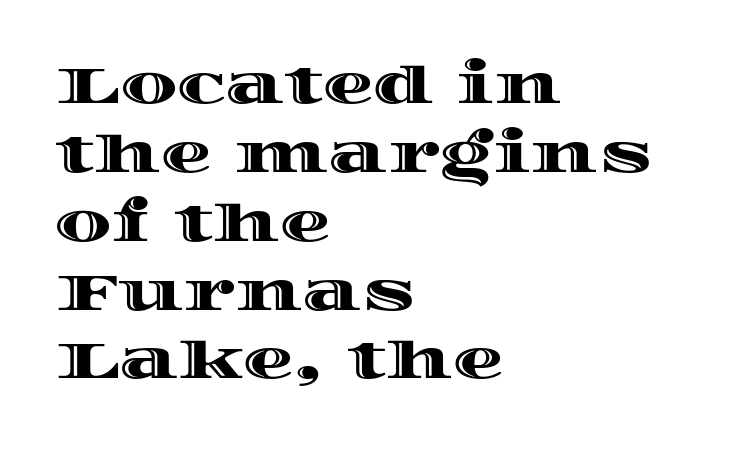
The passage shown is typed in a proportional face where columns would drift. The font's upright variant was chosen for this text. In terms of leading, this rendering sits right in the middle. Where is the straight margin? On the left. In terms of letterspacing, this is plain default setting. Underlining? Definitely not there.
